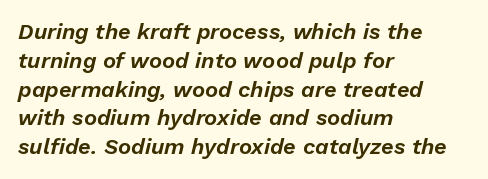
Q: Is the text italic (slanted)? A: Yes, it leans right by about 13 degrees.
Q: Is the text underlined? A: No.
Q: How is the paragraph aligned? A: Left-aligned.
Q: Is the spacing between letters normal or unusually wide? A: Normal.
Q: Is the spacing between lines tight, normal or loose? A: Normal.
